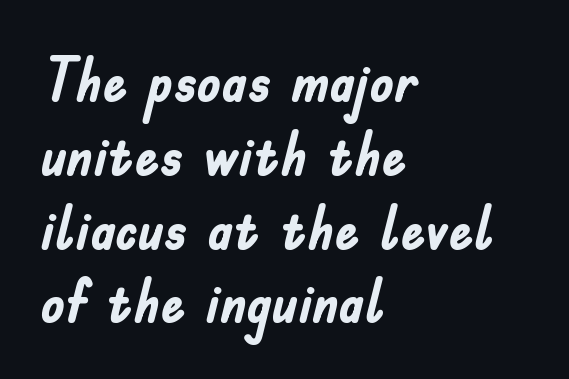
Notice how the passage keeps a crisp vertical edge on the left only. Nothing sits at the stroke ends, so this counts as sans-serif. Looks like regular typesetting: each glyph gets only the width it needs. Tracking value appears to be zero — textbook default spacing. Emphasis by weight is at full strength: bold.
